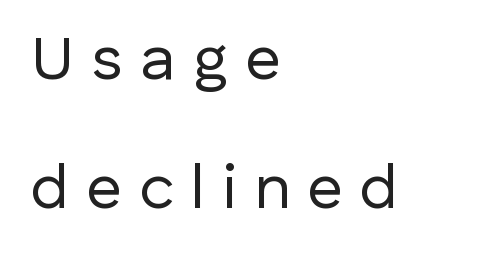
The horizontal fit of the characters is loose and conspicuously gappy. Ascenders rise straight up at ninety degrees. Leftover space on each line is placed entirely after the last word. A bare baseline throughout the passage. The passage shown is not bold in any degree.
